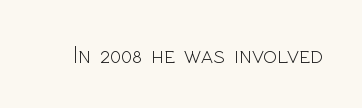
Q: Is the text bold? A: No.
Q: Is the text italic (slanted)? A: No, it is upright.
Q: Is the text underlined? A: No.
Q: Is the spacing between letters normal or unusually wide? A: Normal.
